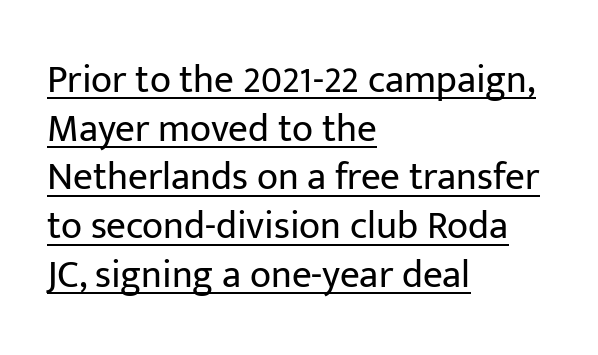
Here the designer chose a conventional face with non-uniform glyph widths. The space between consecutive lines is moderate. Quick note: underline on. Look at the bottom of the vertical strokes: they stop flat, with no serifs. Weight: in the light-to-regular range. Alignment: flush left.
